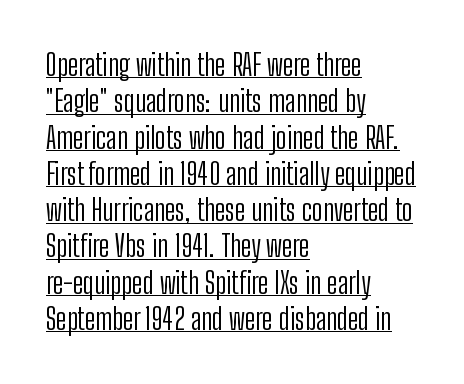
Quick note: underline on. Serif or sans? Sans — the stroke terminals are bare. This rendering leaves character spacing at its baseline value. The type sits square on the baseline with zero lean.
